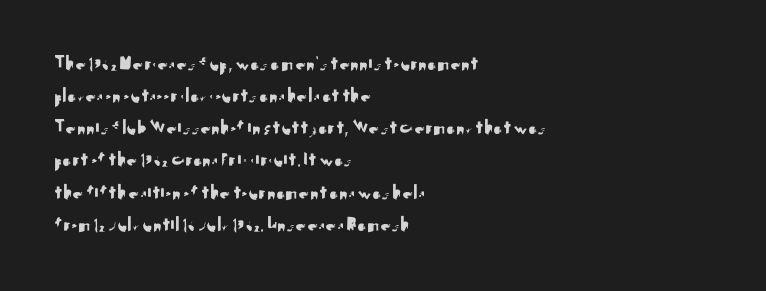
Q: Is the text italic (slanted)? A: No, it is upright.
Q: Is the text underlined? A: No.
Q: How is the paragraph aligned? A: Left-aligned.
Q: Is the spacing between letters normal or unusually wide? A: Normal.
Q: Is the spacing between lines tight, normal or loose? A: Normal.
